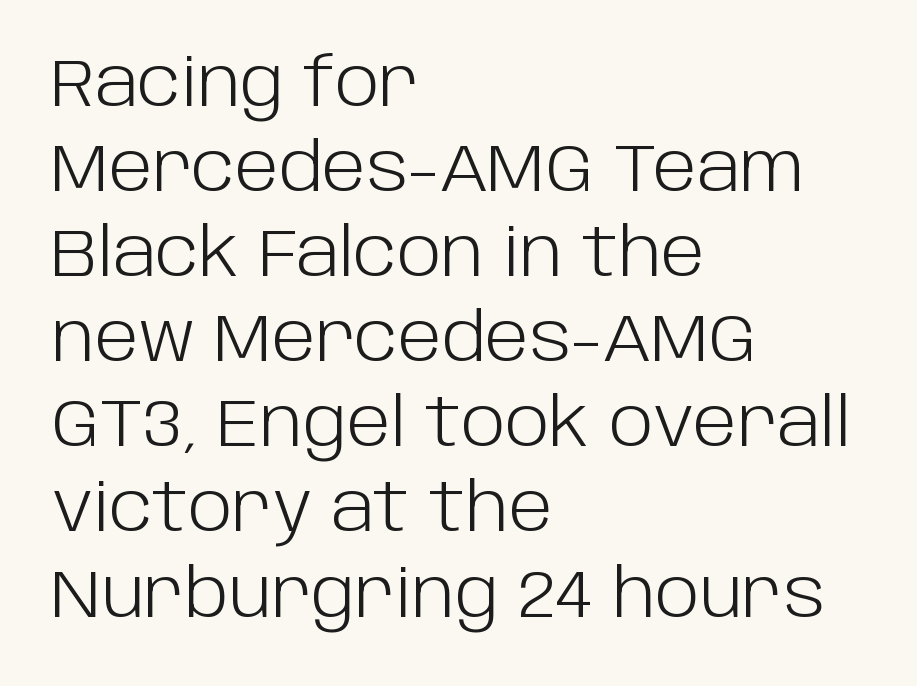
{"serif": "no", "italic": "no", "bold": "no", "weight": "light", "width": "normal", "stroke_contrast": "low", "x_height": "large", "monospaced": "no", "underline": "no", "align": "left", "line_spacing": "normal", "line_spacing_ratio": 1.27, "letter_spacing": "normal", "letter_spacing_em": 0.0, "glyph_px": 67}
